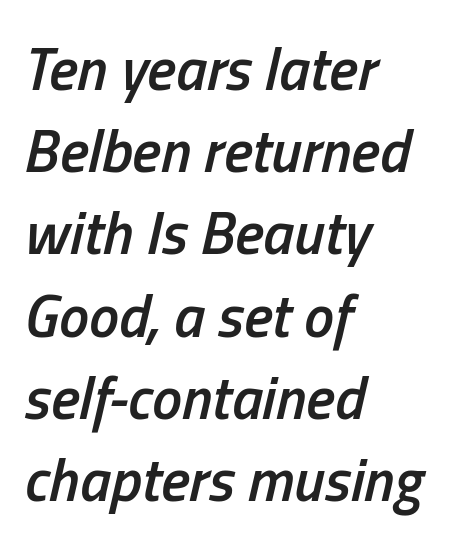
Q: Is the text bold? A: Semi-bold.
Q: Is the text italic (slanted)? A: Yes, it leans right by about 13 degrees.
Q: Is the text underlined? A: No.
Q: How is the paragraph aligned? A: Left-aligned.
Q: Is the spacing between letters normal or unusually wide? A: Normal.
Q: Is the spacing between lines tight, normal or loose? A: Normal.
Q: Width (condensed, normal, or wide)? A: Condensed.
Q: Stroke contrast? A: Low.
Q: x-height? A: Medium.
Q: Monospaced? A: No.
